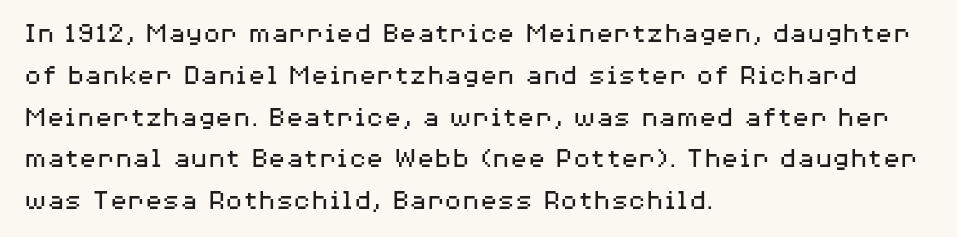
{"serif": "no", "italic": "no", "bold": "no", "weight": "regular", "width": "wide", "stroke_contrast": "medium", "x_height": "medium", "monospaced": "no", "underline": "no", "align": "left", "line_spacing": "normal", "line_spacing_ratio": 1.44, "letter_spacing": "normal", "letter_spacing_em": 0.0, "glyph_px": 29}
